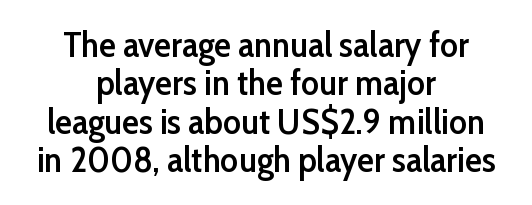
The image shows 35 px semibold sans-serif type, upright; set centered, tight line spacing (1.1x), normal letter spacing, not underlined; low stroke contrast and a medium x-height.
